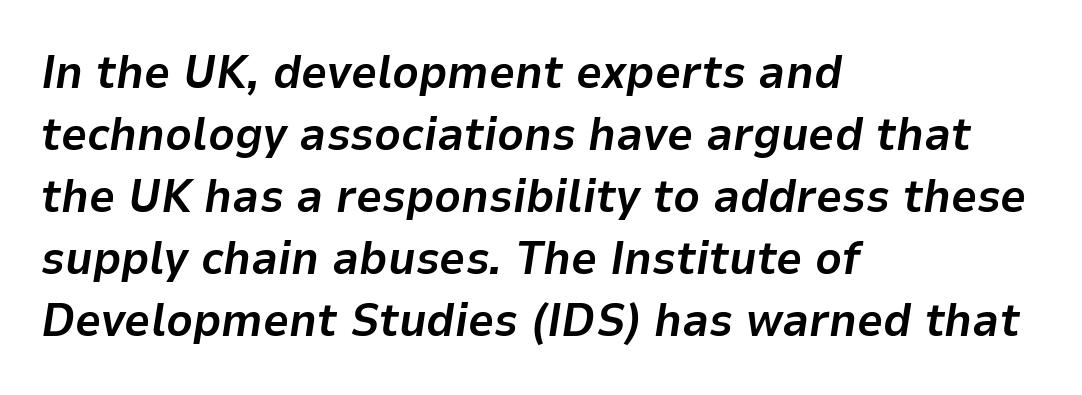
Notice how the passage keeps a crisp vertical edge on the left only. The space beneath each line is pristine and unruled. There is no visible air inserted between adjacent glyphs. Its strokes are broad and dark, the hallmark of bold type. Italic? Definitely — the glyphs are oblique.
